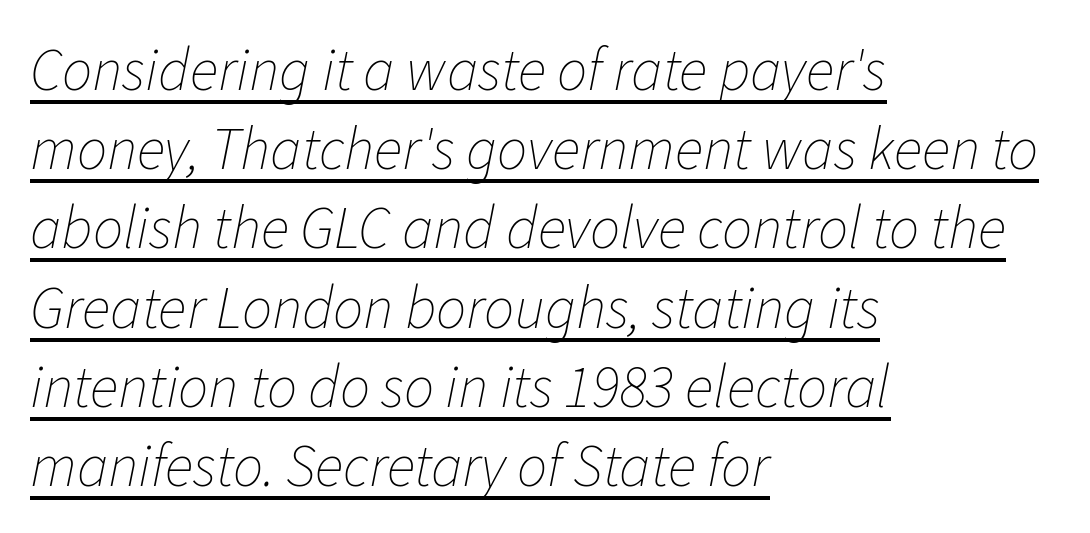
What decoration does the sample have? An underline. In terms of leading, this rendering sits right in the middle. These lines are set flush left with a ragged right edge. Short note: letters normally spaced. The strokes are not fattened; the text isn't bold. You could not count columns in this text — the font is proportionally spaced.
